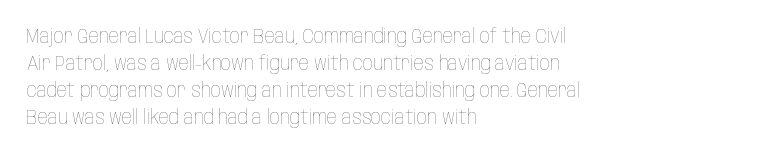
{"italic": "no", "bold": "no", "underline": "no", "align": "left", "line_spacing": "normal", "line_spacing_ratio": 1.35, "letter_spacing": "normal", "letter_spacing_em": 0.0, "glyph_px": 20}
